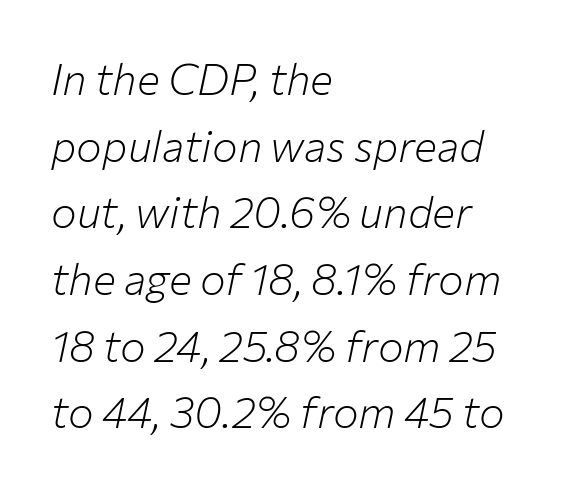
Q: Is the text bold? A: No.
Q: Is the text italic (slanted)? A: Yes, it leans right by about 12 degrees.
Q: Is the text underlined? A: No.
Q: How is the paragraph aligned? A: Left-aligned.
Q: Is the spacing between letters normal or unusually wide? A: Normal.
Q: Is the spacing between lines tight, normal or loose? A: Normal.
Q: Width (condensed, normal, or wide)? A: Normal.
Q: Stroke contrast? A: Low.
Q: x-height? A: Medium.
Q: Monospaced? A: No.
